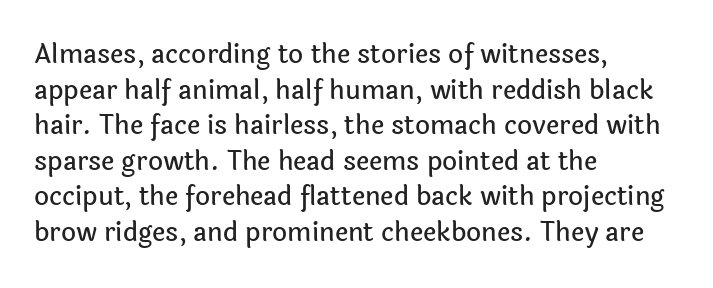
Q: Is the text italic (slanted)? A: No, it is upright.
Q: Is the text underlined? A: No.
Q: How is the paragraph aligned? A: Left-aligned.
Q: Is the spacing between letters normal or unusually wide? A: Normal.
Q: Is the spacing between lines tight, normal or loose? A: Normal.
